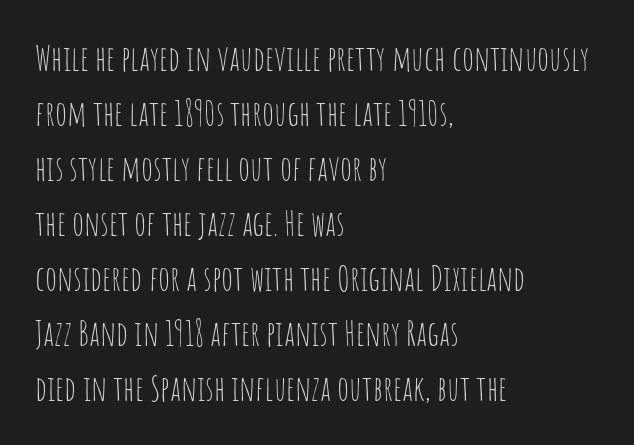
What kind of face is this? One without serifs — a sans. Visually the block forms a straight wall on the left and a jagged coastline on the right. Interline gaps are of average width in this sample. Descenders hang freely into open space. These lines are rendered in a variable-pitch font. In terms of letterspacing, this is plain default setting.
